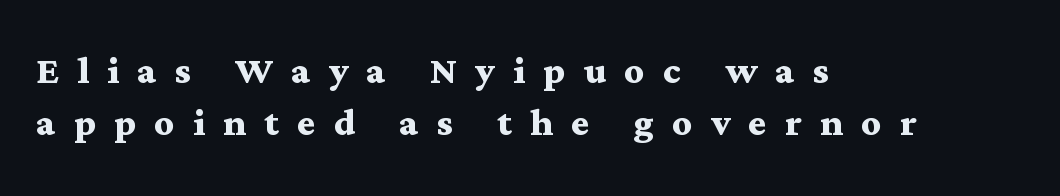
{"serif": "yes", "italic": "no", "bold": "yes", "weight": "semibold", "width": "wide", "stroke_contrast": "medium", "x_height": "medium", "monospaced": "no", "underline": "no", "align": "left", "line_spacing": "tight", "line_spacing_ratio": 1.06, "letter_spacing": "wide", "letter_spacing_em": 0.37, "glyph_px": 49}
